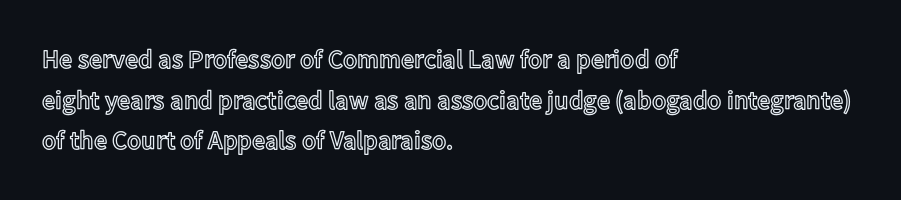
This rendering features lettering with no underline. How are the letters spaced? Ordinarily, with no added tracking. The setting favours the left margin, as ordinary paragraphs usually do. Does the lettering tilt? It doesn't — this is upright. Summary of vertical rhythm: regular, with standard interline spacing.
